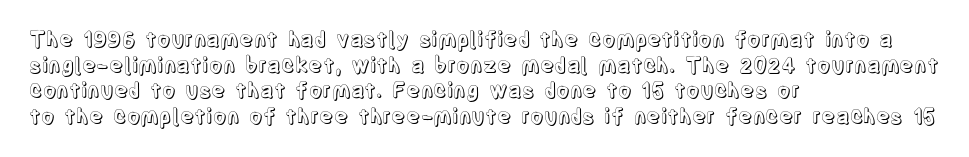
Q: Is the text italic (slanted)? A: No, it is upright.
Q: Is the text underlined? A: No.
Q: How is the paragraph aligned? A: Left-aligned.
Q: Is the spacing between letters normal or unusually wide? A: Normal.
